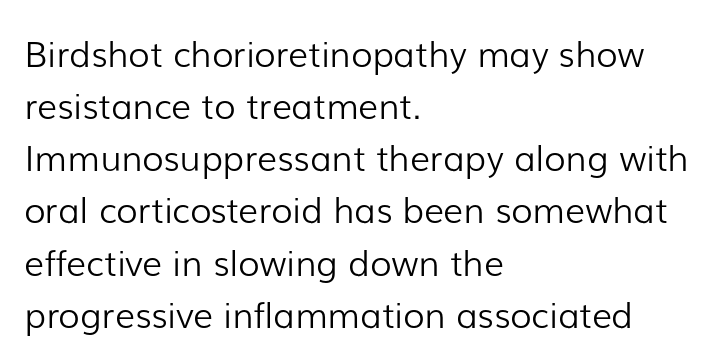
The image shows 35 px light sans-serif type, upright; set left-aligned, normal line spacing (1.49x), normal letter spacing, not underlined; low stroke contrast and a medium x-height.
